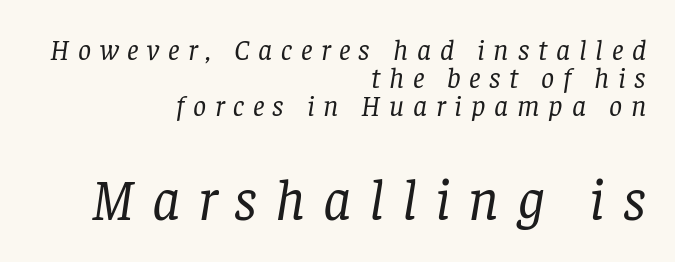
{"serif": "yes", "italic": "yes", "lean": "right", "slant_degrees": 8, "bold": "no", "weight": "regular", "width": "normal", "stroke_contrast": "low", "x_height": "large", "monospaced": "no", "underline": "no", "align": "right", "line_spacing": "tight", "line_spacing_ratio": 0.96, "letter_spacing": "wide", "letter_spacing_em": 0.3, "larger_block": "second", "size_ratio": 2.0, "glyph_px": 58}
